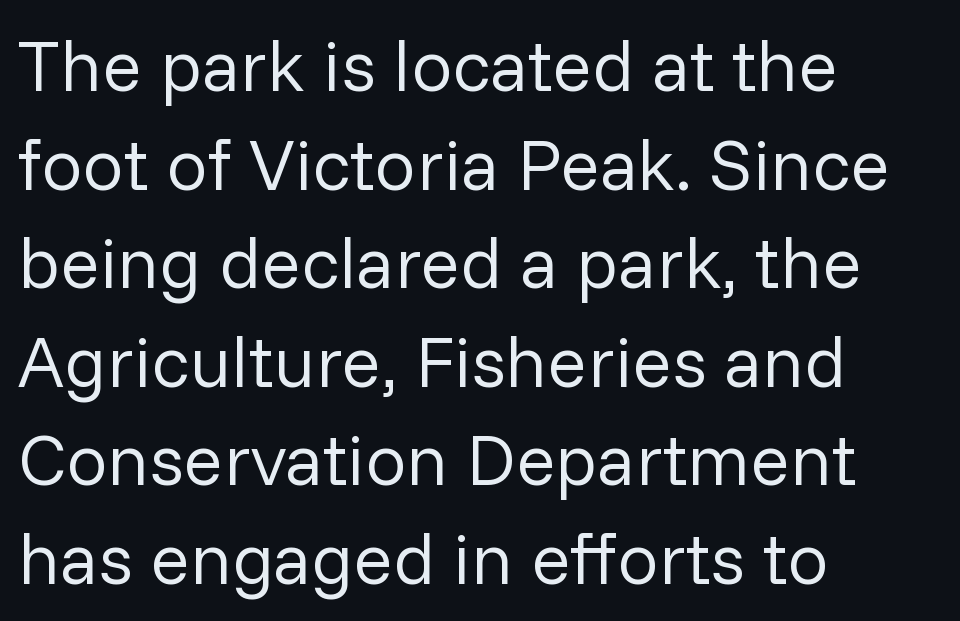
Honestly, there is no underline to notice here at all. In terms of leading, this rendering sits right in the middle. Casual observation: everything's shoved over to the left. Regarding serifs, this sample does without them. The letters advance in unequal steps, a hallmark of proportional type. Standard letterfit; no display-style spreading of the glyphs.
